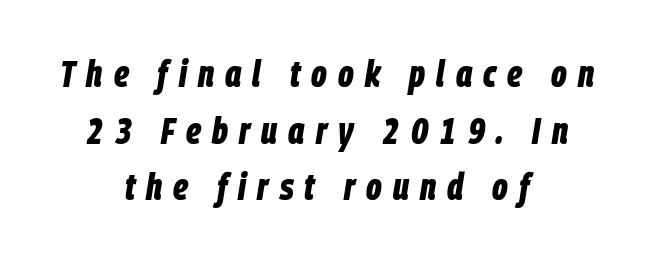
{"italic": "yes", "lean": "right", "slant_degrees": 9, "bold": "yes", "weight": "bold", "width": "condensed", "stroke_contrast": "low", "x_height": "large", "monospaced": "no", "underline": "no", "align": "center", "line_spacing": "normal", "line_spacing_ratio": 1.49, "letter_spacing": "wide", "letter_spacing_em": 0.29, "glyph_px": 38}
